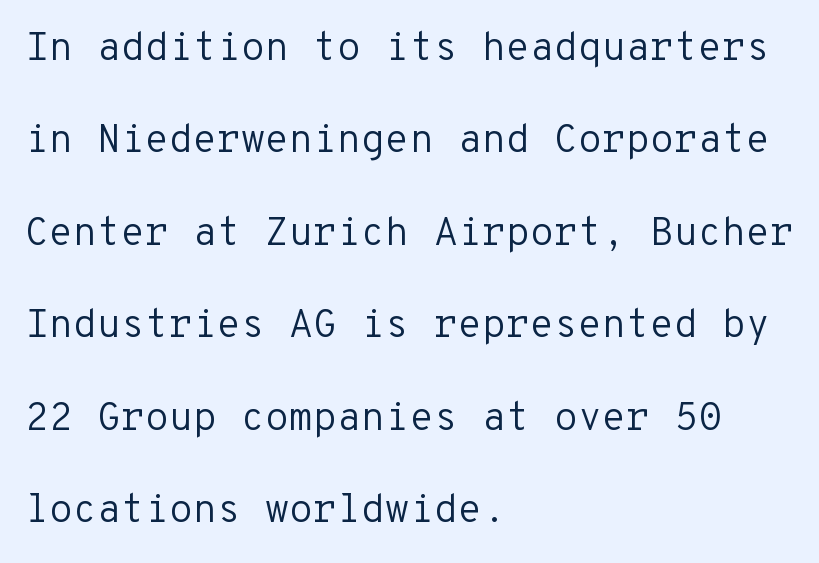
If you drew a line through each stem, it would be perfectly vertical. Compared with typical body copy, the letter spacing here is the same. Any mark beneath the type? The region is blank. This sample has the even, mechanical cadence of fixed-width lettering. The glyphs in this specimen are sans serif.
